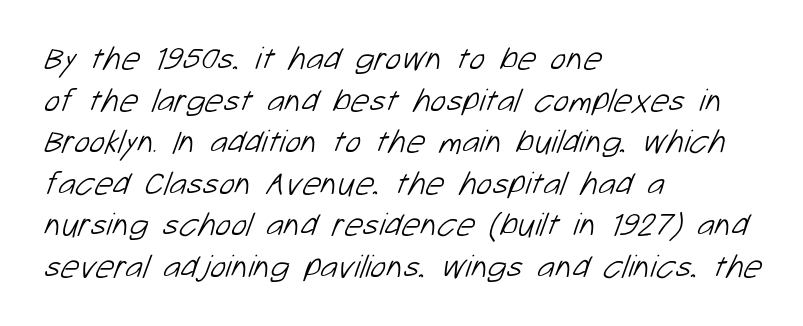
Stroke thickness stays within the range of a standard reading face or lighter. The rendering uses a moderate line-height, typical for paragraphs. The passage shown is typed in a proportional face where columns would drift. Typeset ragged right — the left edge is the straight one. Only glyphs here, with clear space below each row.
